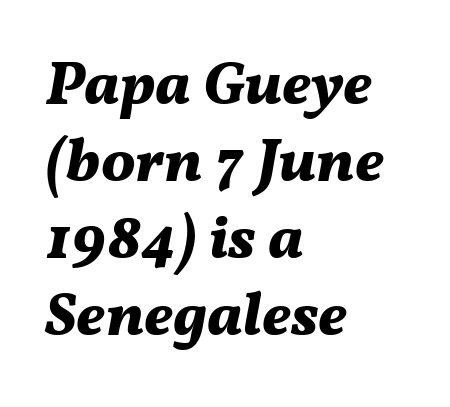
Q: Is the text bold? A: Yes.
Q: Is the text italic (slanted)? A: Yes, it leans right by about 11 degrees.
Q: Is the text underlined? A: No.
Q: How is the paragraph aligned? A: Left-aligned.
Q: Is the spacing between letters normal or unusually wide? A: Normal.
Q: Is the spacing between lines tight, normal or loose? A: Normal.
Q: Width (condensed, normal, or wide)? A: Normal.
Q: Stroke contrast? A: Medium.
Q: x-height? A: Medium.
Q: Monospaced? A: No.
